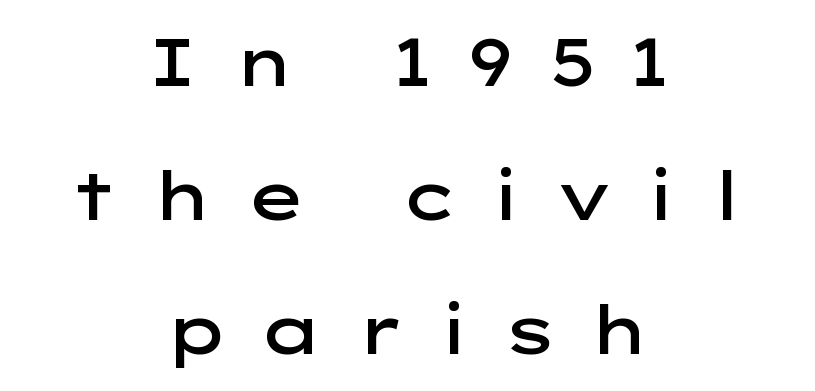
{"serif": "no", "italic": "no", "bold": "semi", "weight": "semibold", "width": "wide", "stroke_contrast": "low", "x_height": "medium", "monospaced": "no", "underline": "no", "align": "center", "line_spacing": "loose", "line_spacing_ratio": 2.03, "letter_spacing": "wide", "letter_spacing_em": 0.45, "glyph_px": 66}
